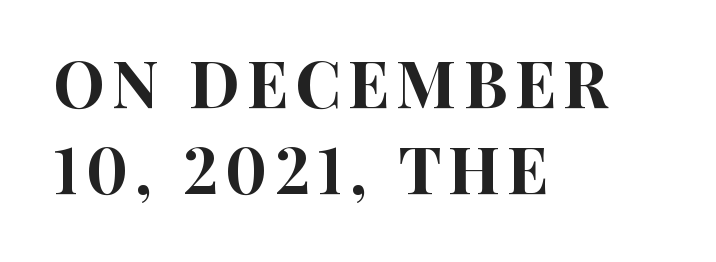
This block has exactly the height ordinary leading produces. Italic? Not at all — the glyphs are vertical. The font family rendered here belongs to the sans-serif group. Looks like regular typesetting: each glyph gets only the width it needs. The typesetter chose a ragged-right arrangement here. Only glyphs here, with clear space below each row.
